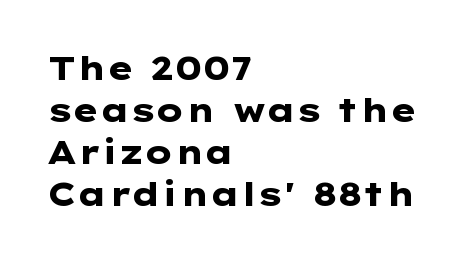
Q: Is the text bold? A: Yes.
Q: Is the text italic (slanted)? A: No, it is upright.
Q: Is the typeface a serif or a sans-serif typeface? A: Sans-serif.
Q: Is the text underlined? A: No.
Q: How is the paragraph aligned? A: Left-aligned.
Q: Is the spacing between letters normal or unusually wide? A: Normal.
Q: Is the spacing between lines tight, normal or loose? A: Normal.
Q: Width (condensed, normal, or wide)? A: Wide.
Q: Stroke contrast? A: Low.
Q: x-height? A: Medium.
